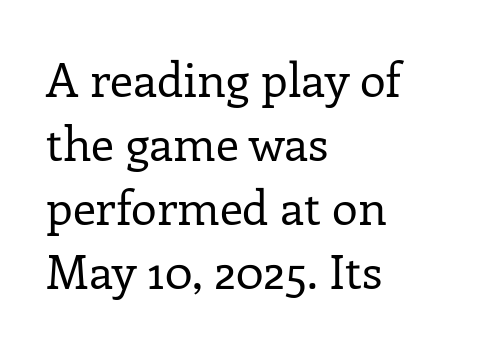
The image shows 47 px regular-weight serif type, upright; set left-aligned, normal line spacing (1.36x), normal letter spacing, not underlined; low stroke contrast and a medium x-height.
